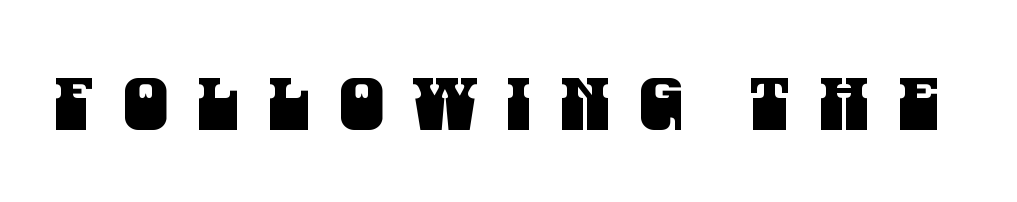
Q: Is the typeface a serif or a sans-serif typeface? A: Sans-serif.
Q: Is the text underlined? A: No.
Q: Is the spacing between letters normal or unusually wide? A: Unusually wide.
Q: Width (condensed, normal, or wide)? A: Condensed.
Q: Stroke contrast? A: Medium.
Q: x-height? A: Large.
Q: Monospaced? A: No.
